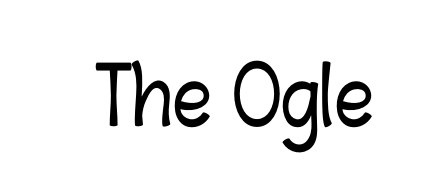
The image shows 78 px condensed type, upright; set normal letter spacing, not underlined; low stroke contrast and a medium x-height.
